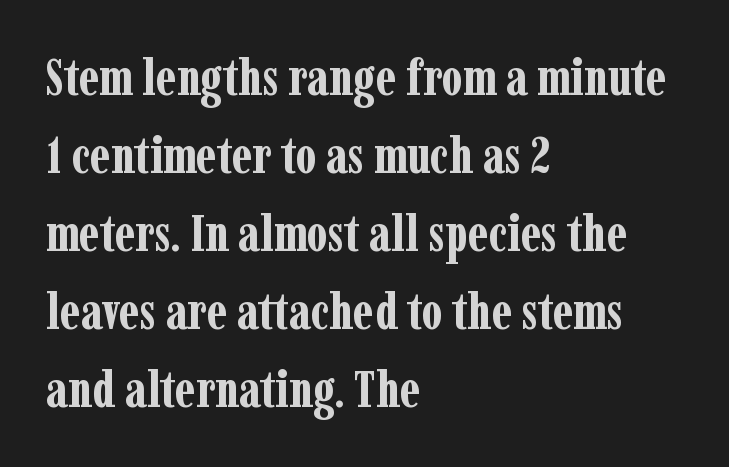
{"serif": "yes", "italic": "no", "bold": "yes", "weight": "bold", "width": "condensed", "stroke_contrast": "low", "x_height": "medium", "monospaced": "no", "underline": "no", "align": "left", "line_spacing": "normal", "line_spacing_ratio": 1.53, "letter_spacing": "normal", "letter_spacing_em": 0.0, "glyph_px": 51}
